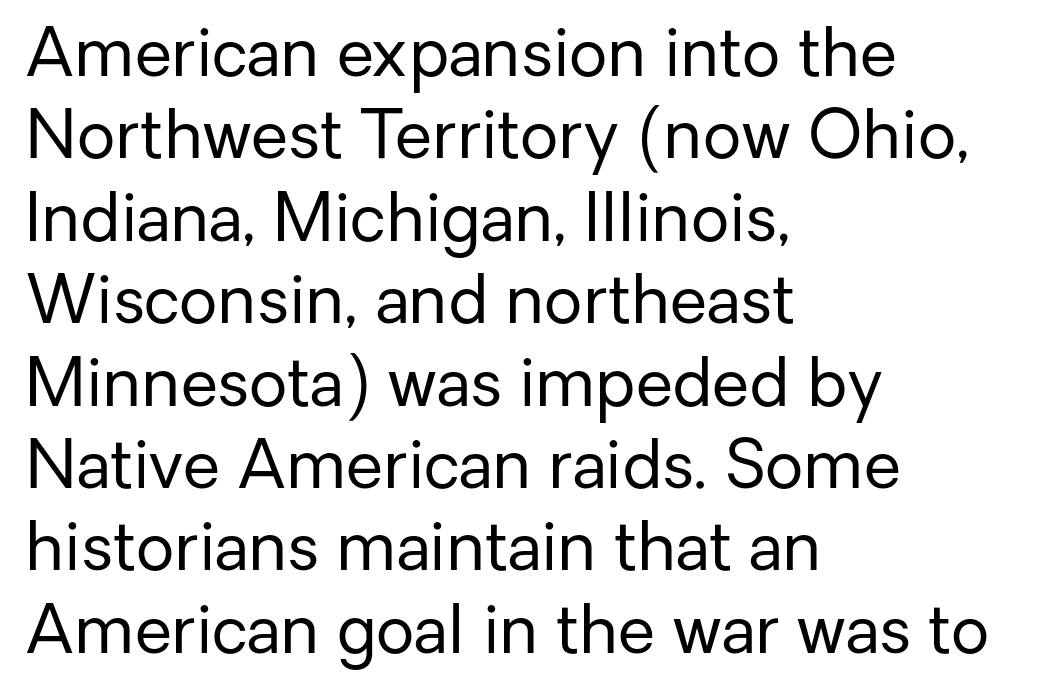
Q: Is the text bold? A: No.
Q: Is the text italic (slanted)? A: No, it is upright.
Q: Is the typeface a serif or a sans-serif typeface? A: Sans-serif.
Q: Is the text underlined? A: No.
Q: How is the paragraph aligned? A: Left-aligned.
Q: Is the spacing between letters normal or unusually wide? A: Normal.
Q: Width (condensed, normal, or wide)? A: Normal.
Q: Stroke contrast? A: Low.
Q: x-height? A: Medium.
Q: Monospaced? A: No.
